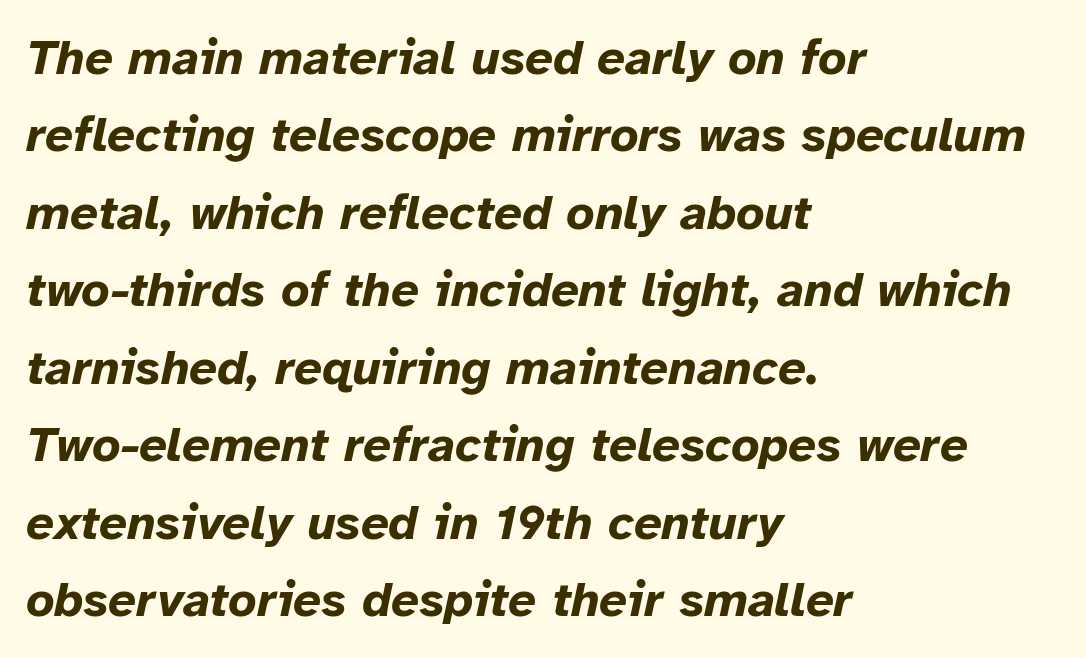
Q: Is the text bold? A: Yes.
Q: Is the text italic (slanted)? A: Yes, it leans right by about 12 degrees.
Q: Is the text underlined? A: No.
Q: How is the paragraph aligned? A: Left-aligned.
Q: Is the spacing between letters normal or unusually wide? A: Normal.
Q: Is the spacing between lines tight, normal or loose? A: Normal.
Q: Width (condensed, normal, or wide)? A: Normal.
Q: Stroke contrast? A: Low.
Q: x-height? A: Medium.
Q: Monospaced? A: No.
